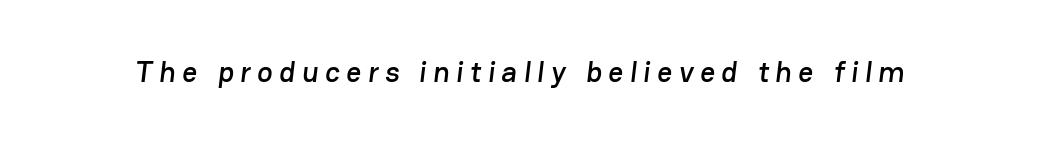
Q: Is the typeface a serif or a sans-serif typeface? A: Sans-serif.
Q: Is the text underlined? A: No.
Q: Is the spacing between letters normal or unusually wide? A: Unusually wide.
Q: Width (condensed, normal, or wide)? A: Normal.
Q: Stroke contrast? A: Low.
Q: x-height? A: Medium.
Q: Monospaced? A: No.
